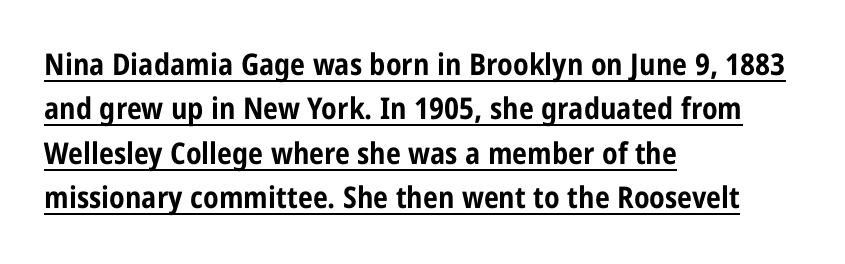
The image shows 30 px bold, condensed sans-serif type, upright; set left-aligned, normal line spacing (1.48x), normal letter spacing, underlined; low stroke contrast and a large x-height.
